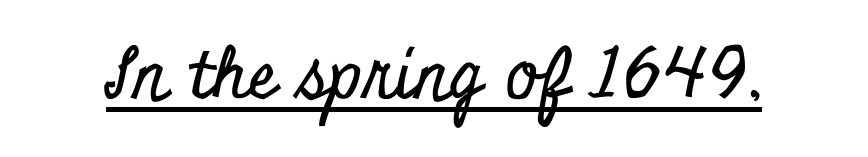
{"serif": "yes", "width": "condensed", "stroke_contrast": "low", "x_height": "small", "monospaced": "no", "underline": "yes", "letter_spacing": "normal", "letter_spacing_em": 0.0, "glyph_px": 70}
